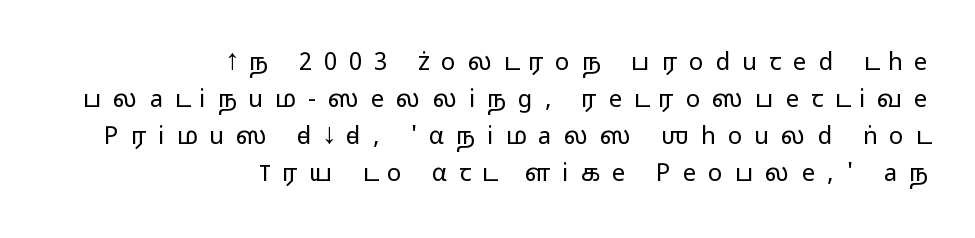
Q: Is the text bold? A: No.
Q: Is the text italic (slanted)? A: No, it is upright.
Q: Is the text underlined? A: No.
Q: How is the paragraph aligned? A: Right-aligned.
Q: Is the spacing between letters normal or unusually wide? A: Unusually wide.
Q: Is the spacing between lines tight, normal or loose? A: Normal.
